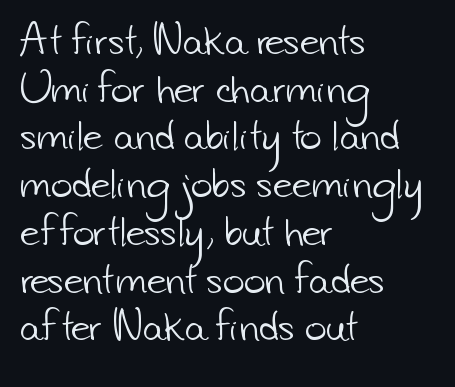
{"serif": "no", "bold": "no", "weight": "light", "width": "normal", "stroke_contrast": "low", "x_height": "small", "monospaced": "no", "underline": "no", "align": "left", "line_spacing": "normal", "line_spacing_ratio": 1.29, "letter_spacing": "normal", "letter_spacing_em": 0.0, "glyph_px": 37}
